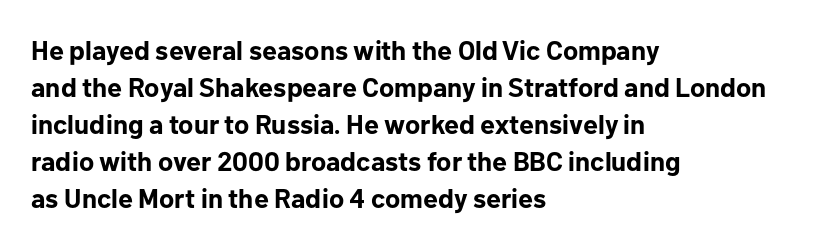
Q: Is the text bold? A: Yes.
Q: Is the text italic (slanted)? A: No, it is upright.
Q: Is the text underlined? A: No.
Q: How is the paragraph aligned? A: Left-aligned.
Q: Is the spacing between letters normal or unusually wide? A: Normal.
Q: Is the spacing between lines tight, normal or loose? A: Normal.
